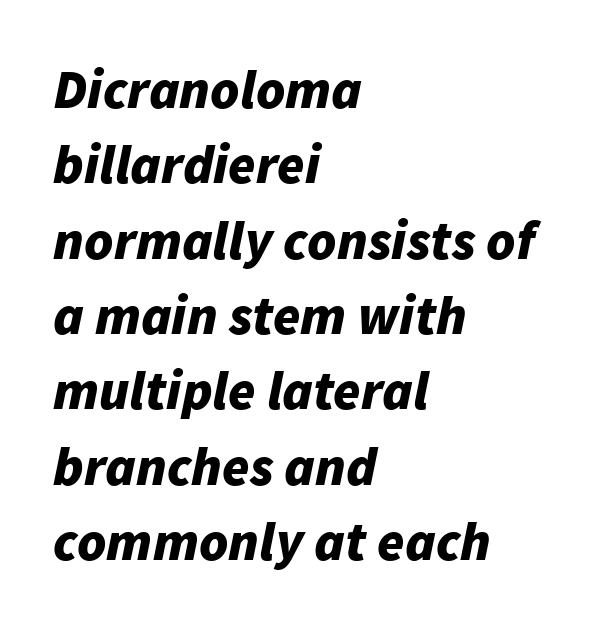
{"italic": "yes", "lean": "right", "slant_degrees": 11, "bold": "yes", "weight": "bold", "width": "normal", "stroke_contrast": "low", "x_height": "medium", "monospaced": "no", "underline": "no", "align": "left", "line_spacing": "normal", "line_spacing_ratio": 1.37, "letter_spacing": "normal", "letter_spacing_em": 0.0, "glyph_px": 55}
